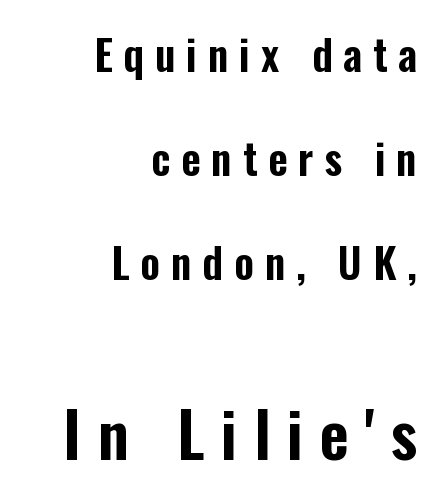
Spacing between characters has been opened up far beyond the box default. Compared with typical paragraphs, the rows here are farther apart. Compared with a flush-left layout, this one pins lines to the opposite, right side. A sans-serif font was chosen for this passage. The rendering uses natural spacing where letterforms have individual widths. The type sits square on the baseline with zero lean.
